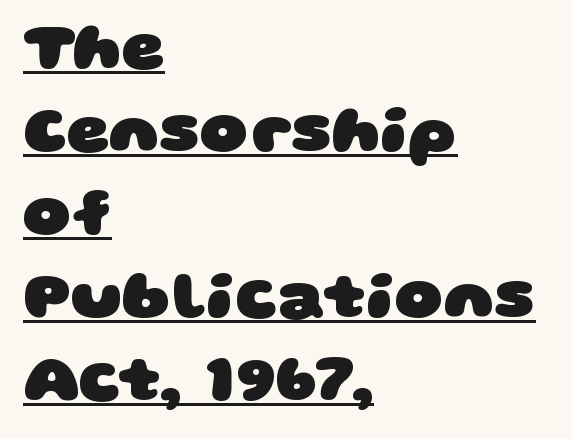
{"serif": "no", "bold": "yes", "weight": "heavy", "width": "wide", "stroke_contrast": "low", "x_height": "large", "monospaced": "no", "underline": "yes", "align": "left", "line_spacing_ratio": 1.24, "letter_spacing": "normal", "letter_spacing_em": 0.0, "glyph_px": 67}
